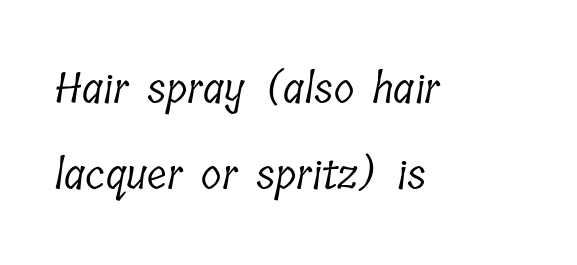
Q: Is the text bold? A: No.
Q: Is the typeface a serif or a sans-serif typeface? A: Serif.
Q: Is the text underlined? A: No.
Q: How is the paragraph aligned? A: Left-aligned.
Q: Is the spacing between letters normal or unusually wide? A: Normal.
Q: Is the spacing between lines tight, normal or loose? A: Loose.
Q: Width (condensed, normal, or wide)? A: Condensed.
Q: Stroke contrast? A: Low.
Q: x-height? A: Medium.
Q: Monospaced? A: No.
